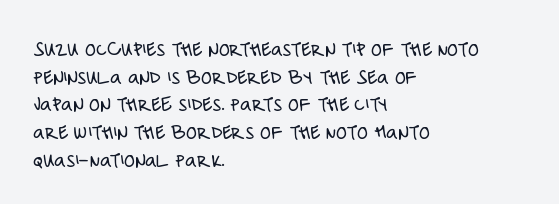
The typeface has the unassuming heft of standard copy or less. Vertical strokes here are truly vertical. A clean baseline with only descenders dipping below it. Default kerning and tracking; the words read as compact shapes.
